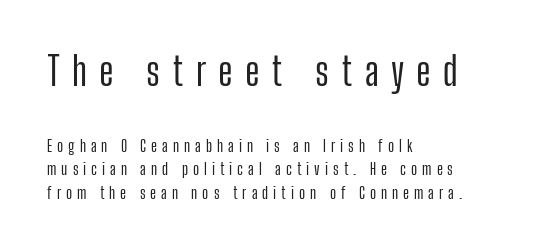
The font's upright variant was chosen for this text. The words here are not underlined. Display-style spreading of the glyphs; the letterfit is very open. Line spacing here is normal. Here the designer chose a conventional face with non-uniform glyph widths. Every row of glyphs begins at an identical x-position on the left.
